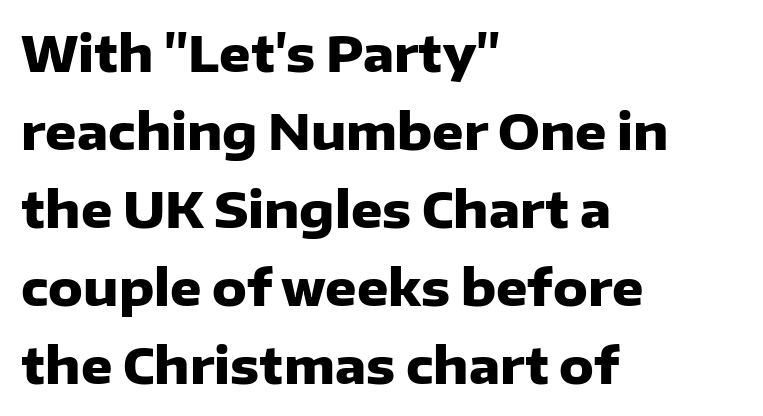
Q: Is the text bold? A: Yes.
Q: Is the text italic (slanted)? A: No, it is upright.
Q: Is the typeface a serif or a sans-serif typeface? A: Sans-serif.
Q: Is the text underlined? A: No.
Q: How is the paragraph aligned? A: Left-aligned.
Q: Is the spacing between letters normal or unusually wide? A: Normal.
Q: Is the spacing between lines tight, normal or loose? A: Normal.
Q: Width (condensed, normal, or wide)? A: Normal.
Q: Stroke contrast? A: Low.
Q: x-height? A: Medium.
Q: Monospaced? A: No.
